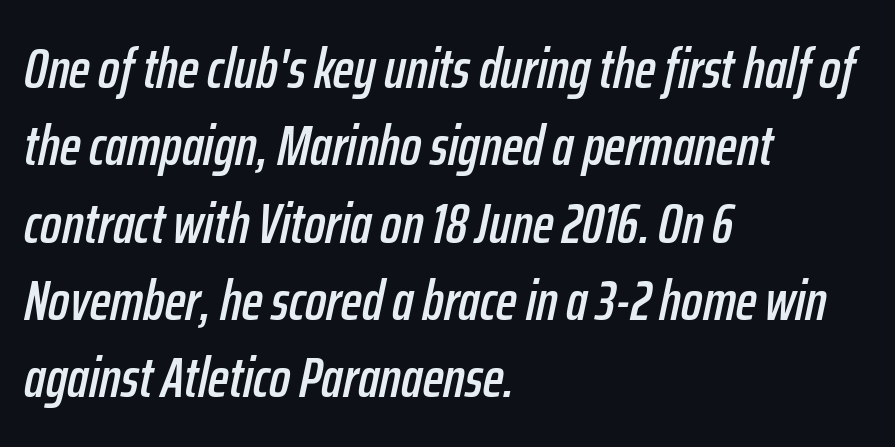
Q: Is the text italic (slanted)? A: Yes, it leans right by about 12 degrees.
Q: Is the text underlined? A: No.
Q: How is the paragraph aligned? A: Left-aligned.
Q: Is the spacing between letters normal or unusually wide? A: Normal.
Q: Is the spacing between lines tight, normal or loose? A: Normal.
Q: Width (condensed, normal, or wide)? A: Condensed.
Q: Stroke contrast? A: Low.
Q: x-height? A: Medium.
Q: Monospaced? A: No.
